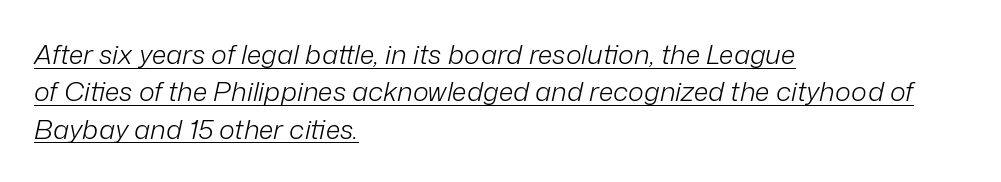
Quick note: underline on. No chunkiness to these letters — they're not bold. Does the copy run flush right? No — it runs flush left. This rendering leaves character spacing at its baseline value. One glance says typical: line gaps are just what's usual. Tall strokes in this sample are angled rather than plumb.
